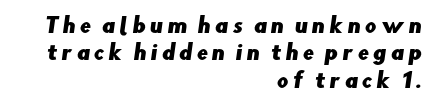
One glance says typical: line gaps are just what's usual. The ragged edge is on the left, which tells us the setting is flush right. Any mark beneath the type? The region is blank. Is the letter spacing exaggerated? Yes — the characters are pushed far apart.
